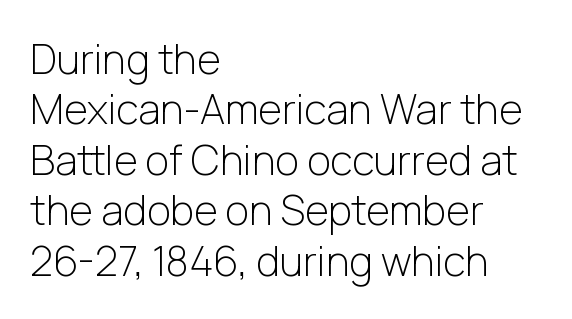
{"serif": "no", "italic": "no", "bold": "no", "weight": "light", "width": "normal", "stroke_contrast": "low", "x_height": "medium", "monospaced": "no", "underline": "no", "align": "left", "line_spacing_ratio": 1.23, "letter_spacing": "normal", "letter_spacing_em": 0.0, "glyph_px": 41}
